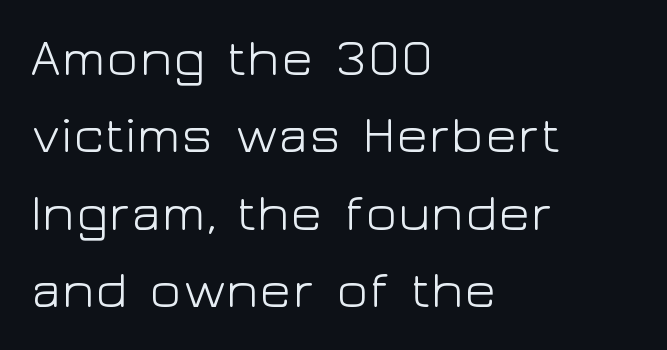
{"serif": "no", "italic": "no", "bold": "no", "weight": "light", "width": "wide", "stroke_contrast": "low", "x_height": "medium", "monospaced": "no", "underline": "no", "align": "left", "line_spacing": "normal", "line_spacing_ratio": 1.46, "letter_spacing": "normal", "letter_spacing_em": 0.0, "glyph_px": 53}
